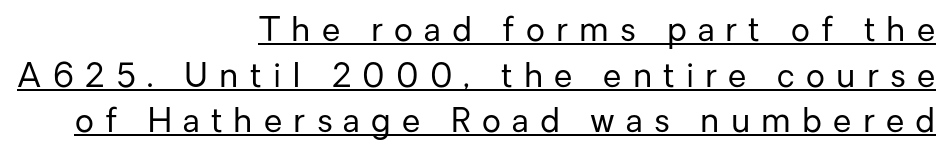
{"serif": "no", "italic": "no", "bold": "no", "weight": "regular", "width": "normal", "stroke_contrast": "low", "x_height": "medium", "monospaced": "no", "underline": "yes", "align": "right", "line_spacing": "normal", "line_spacing_ratio": 1.38, "letter_spacing": "wide", "letter_spacing_em": 0.34, "glyph_px": 33}
